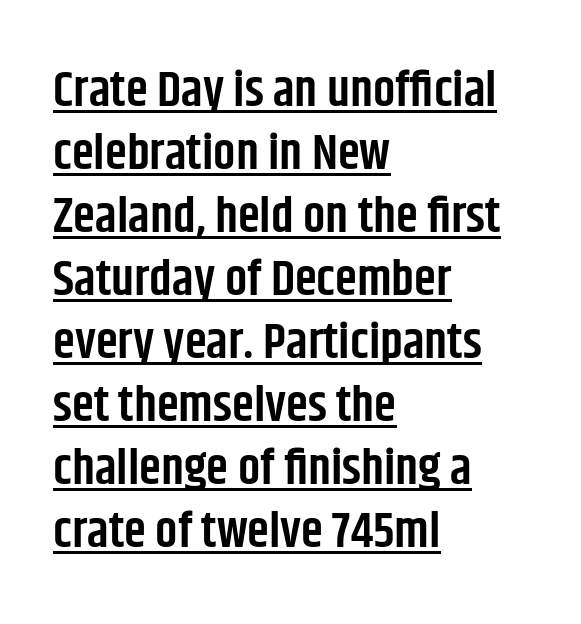
{"serif": "no", "italic": "no", "bold": "semi", "weight": "semibold", "width": "condensed", "stroke_contrast": "low", "x_height": "large", "monospaced": "no", "underline": "yes", "align": "left", "line_spacing": "normal", "line_spacing_ratio": 1.26, "letter_spacing": "normal", "letter_spacing_em": 0.0, "glyph_px": 50}
